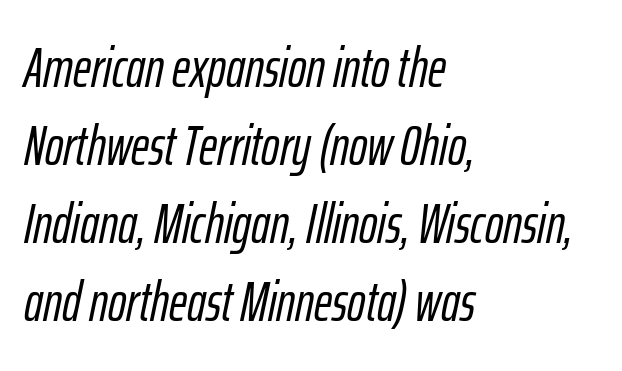
The image shows 55 px condensed type, italic (leaning right); set left-aligned, normal line spacing (1.42x), normal letter spacing, not underlined; low stroke contrast and a medium x-height.
